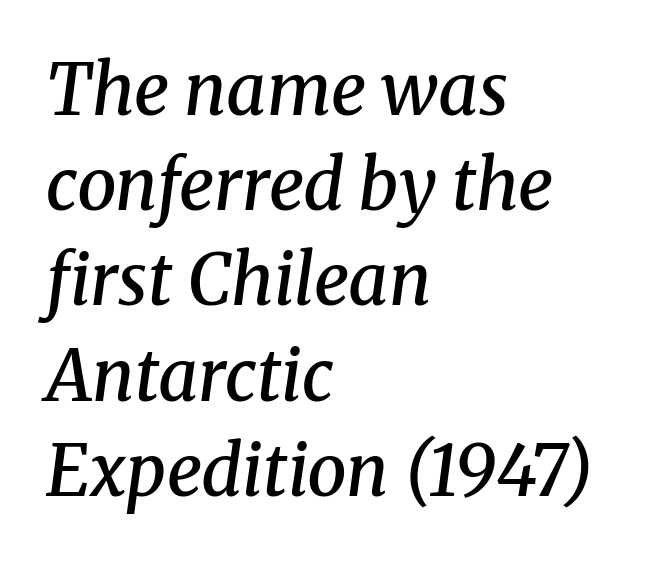
Q: Is the text bold? A: Semi-bold.
Q: Is the text italic (slanted)? A: Yes, it leans right by about 8 degrees.
Q: Is the typeface a serif or a sans-serif typeface? A: Serif.
Q: Is the text underlined? A: No.
Q: How is the paragraph aligned? A: Left-aligned.
Q: Is the spacing between letters normal or unusually wide? A: Normal.
Q: Is the spacing between lines tight, normal or loose? A: Normal.
Q: Width (condensed, normal, or wide)? A: Normal.
Q: Stroke contrast? A: Medium.
Q: x-height? A: Medium.
Q: Monospaced? A: No.
